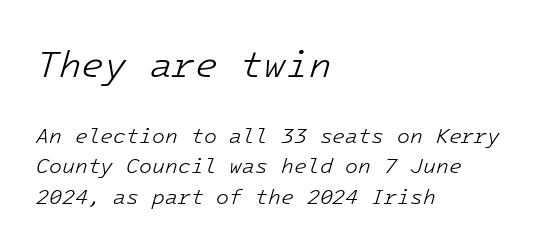
Q: Is the text bold? A: No.
Q: Is the text italic (slanted)? A: Yes, it leans right by about 16 degrees.
Q: Is the text underlined? A: No.
Q: How is the paragraph aligned? A: Left-aligned.
Q: Is the spacing between letters normal or unusually wide? A: Normal.
Q: Is the spacing between lines tight, normal or loose? A: Normal.
Q: Which block of text is set in a larger size, the first (top) or the second (bottom)? A: The first (top) one.
Q: Width (condensed, normal, or wide)? A: Normal.
Q: Stroke contrast? A: Low.
Q: x-height? A: Medium.
Q: Monospaced? A: Yes.
